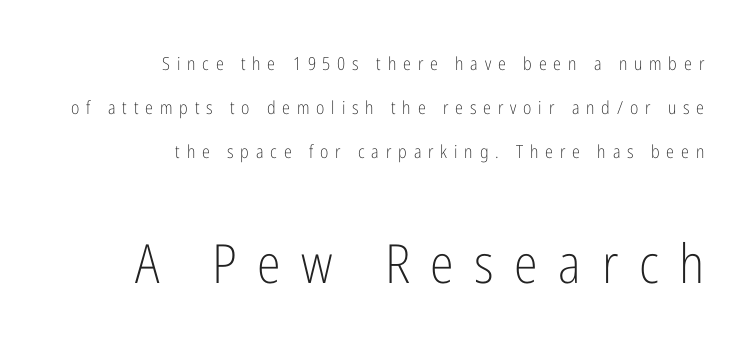
The image shows 54 px light, condensed sans-serif type, upright; set right-aligned, loose line spacing (2.44x), unusually wide letter spacing (+0.38 em), not underlined; the second (bottom) block is 3.0x larger; low stroke contrast and a medium x-height.
